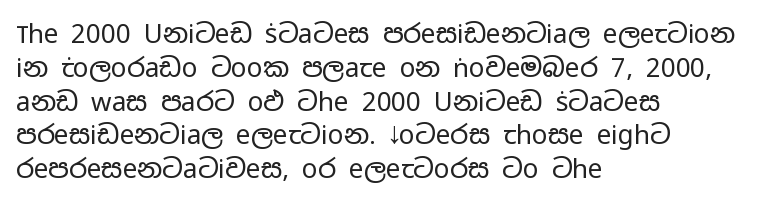
Q: Is the text bold? A: No.
Q: Is the text italic (slanted)? A: No, it is upright.
Q: Is the text underlined? A: No.
Q: How is the paragraph aligned? A: Left-aligned.
Q: Is the spacing between letters normal or unusually wide? A: Normal.
Q: Is the spacing between lines tight, normal or loose? A: Normal.
